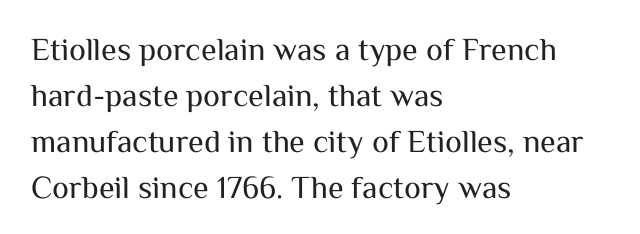
Q: Is the text bold? A: No.
Q: Is the text italic (slanted)? A: No, it is upright.
Q: Is the typeface a serif or a sans-serif typeface? A: Sans-serif.
Q: Is the text underlined? A: No.
Q: How is the paragraph aligned? A: Left-aligned.
Q: Is the spacing between letters normal or unusually wide? A: Normal.
Q: Is the spacing between lines tight, normal or loose? A: Normal.
Q: Width (condensed, normal, or wide)? A: Normal.
Q: Stroke contrast? A: Medium.
Q: x-height? A: Medium.
Q: Monospaced? A: No.
